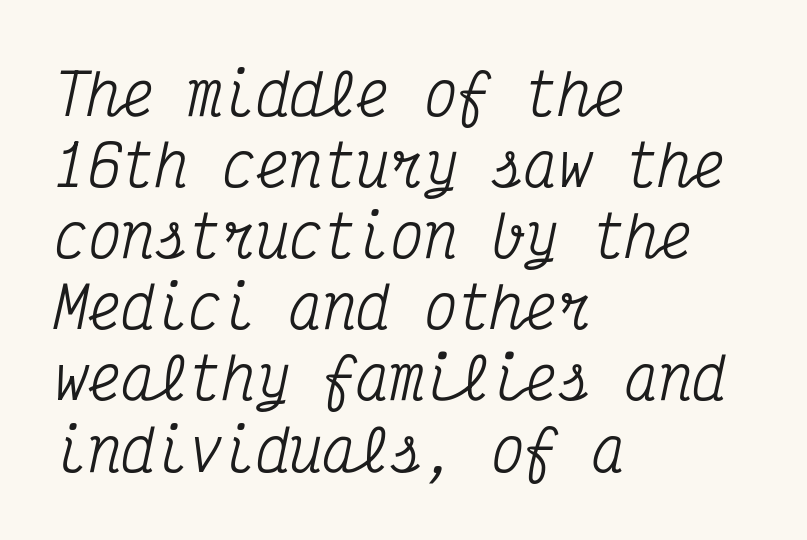
The setting favours the left margin, as ordinary paragraphs usually do. These lines are rendered in a fixed-pitch font. The vertical gap from one line to the next is medium. Check under the words: just untouched page. Posture: slanted. The font family rendered here belongs to the serif group.
